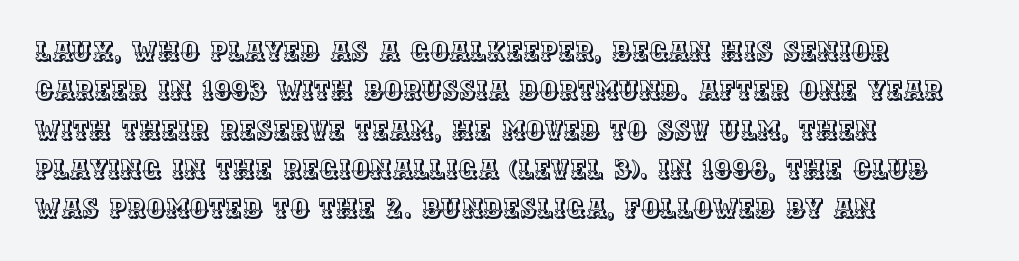
Q: Is the text italic (slanted)? A: No, it is upright.
Q: Is the text underlined? A: No.
Q: How is the paragraph aligned? A: Left-aligned.
Q: Is the spacing between letters normal or unusually wide? A: Normal.
Q: Is the spacing between lines tight, normal or loose? A: Normal.
